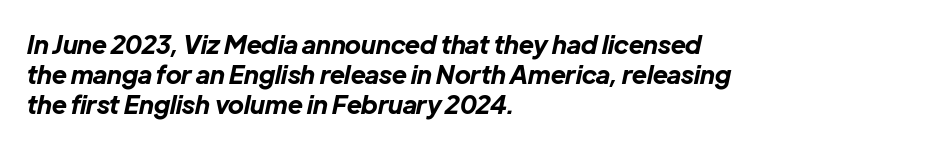
{"italic": "yes", "lean": "right", "slant_degrees": 12, "bold": "yes", "underline": "no", "align": "left", "line_spacing_ratio": 1.21, "letter_spacing": "normal", "letter_spacing_em": 0.0, "glyph_px": 25}
